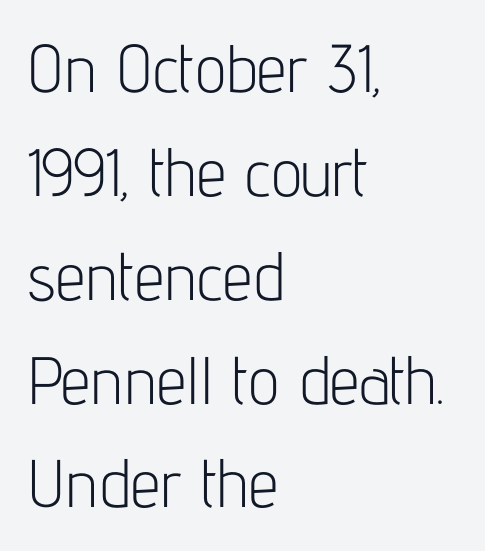
Q: Is the text bold? A: No.
Q: Is the text italic (slanted)? A: No, it is upright.
Q: Is the typeface a serif or a sans-serif typeface? A: Sans-serif.
Q: Is the text underlined? A: No.
Q: How is the paragraph aligned? A: Left-aligned.
Q: Is the spacing between letters normal or unusually wide? A: Normal.
Q: Is the spacing between lines tight, normal or loose? A: Normal.
Q: Width (condensed, normal, or wide)? A: Condensed.
Q: Stroke contrast? A: Low.
Q: x-height? A: Medium.
Q: Monospaced? A: No.
